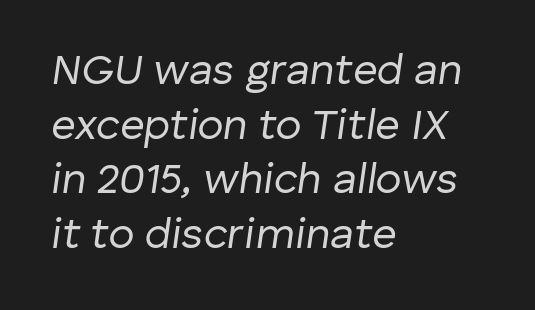
The image shows 43 px regular-weight type, italic (leaning right); set left-aligned, normal line spacing (1.27x), normal letter spacing, not underlined; low stroke contrast and a medium x-height.
